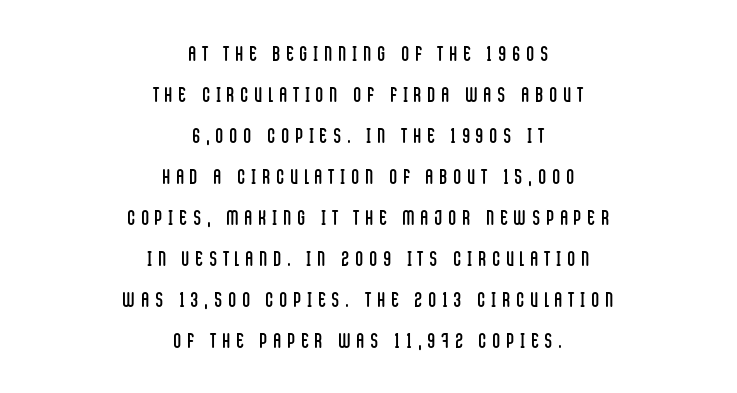
The image shows 21 px text type, upright; set centered, loose line spacing (1.95x), unusually wide letter spacing (+0.3 em), not underlined.
